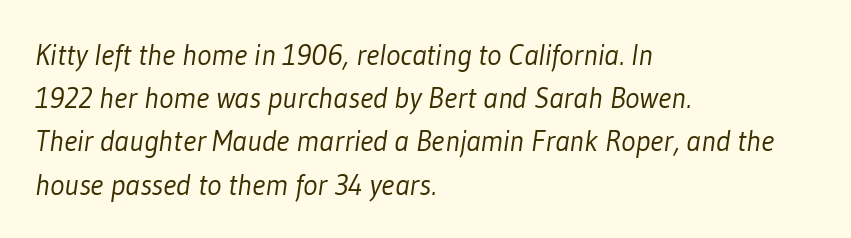
Horizontal bands of white between lines are of average thickness. To sum up the face: it is a sans, with no serifs. These lines are set flush left with a ragged right edge. The strokes carry an ordinary text weight at most. A typesetter would call this proportional, since set widths differ per character. Nobody drew a line under any word here.
